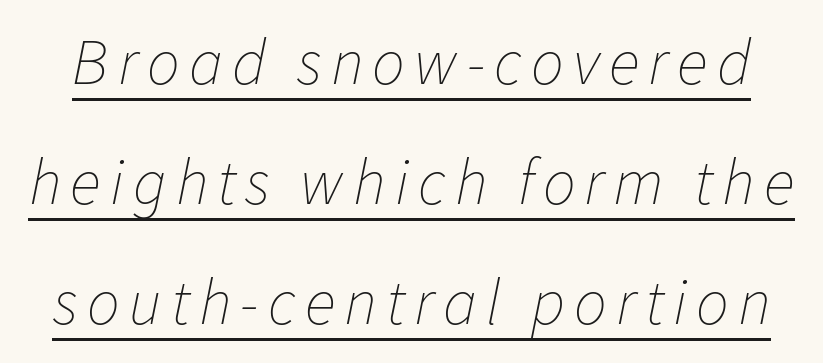
Here the designer chose a conventional face with non-uniform glyph widths. The letters look calm and open, with moderate or lighter stems. Underlining? Definitely there. The letters are slanted; this is an italic face.
